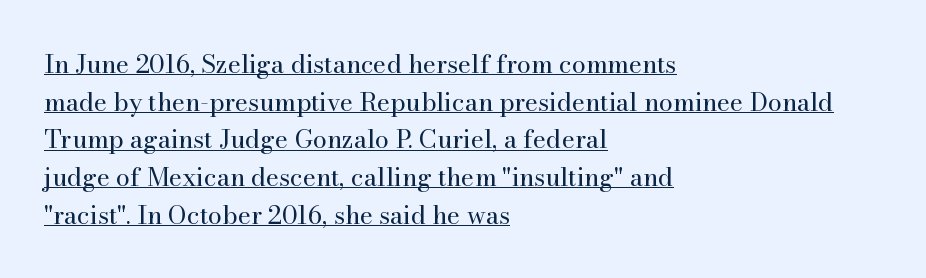
{"italic": "no", "bold": "no", "underline": "yes", "align": "left", "line_spacing": "normal", "line_spacing_ratio": 1.51, "letter_spacing": "normal", "letter_spacing_em": 0.0, "glyph_px": 25}
